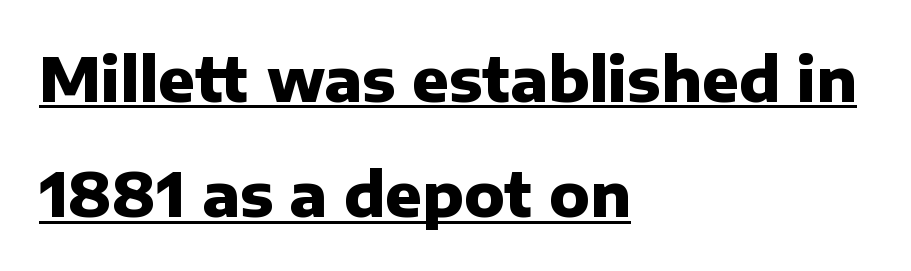
Q: Is the text bold? A: Yes.
Q: Is the text italic (slanted)? A: No, it is upright.
Q: Is the typeface a serif or a sans-serif typeface? A: Sans-serif.
Q: Is the text underlined? A: Yes.
Q: How is the paragraph aligned? A: Left-aligned.
Q: Is the spacing between letters normal or unusually wide? A: Normal.
Q: Width (condensed, normal, or wide)? A: Normal.
Q: Stroke contrast? A: Low.
Q: x-height? A: Medium.
Q: Monospaced? A: No.
